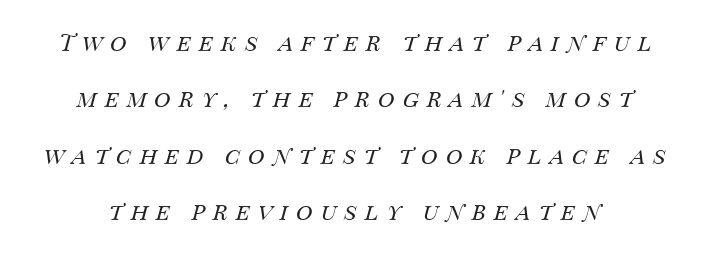
{"italic": "yes", "lean": "right", "slant_degrees": 14, "bold": "no", "underline": "no", "align": "center", "line_spacing": "loose", "line_spacing_ratio": 2.45, "letter_spacing": "wide", "letter_spacing_em": 0.34, "glyph_px": 23}
